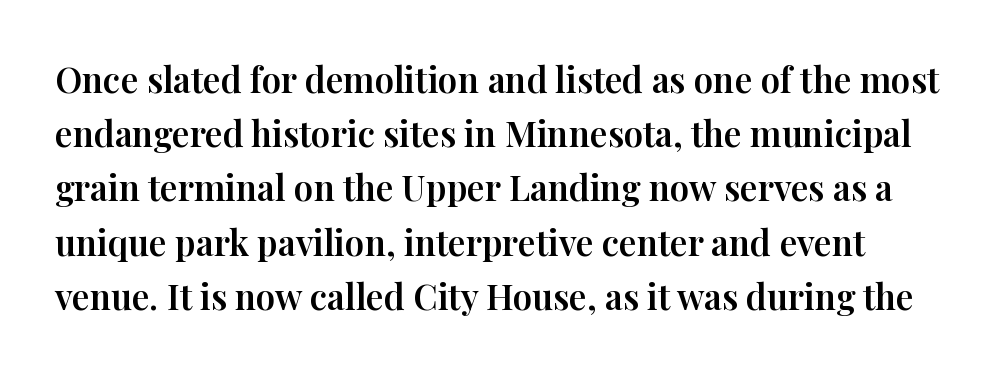
The image shows 35 px serif type, upright; set normal line spacing (1.55x), normal letter spacing, not underlined; high stroke contrast and a medium x-height.
